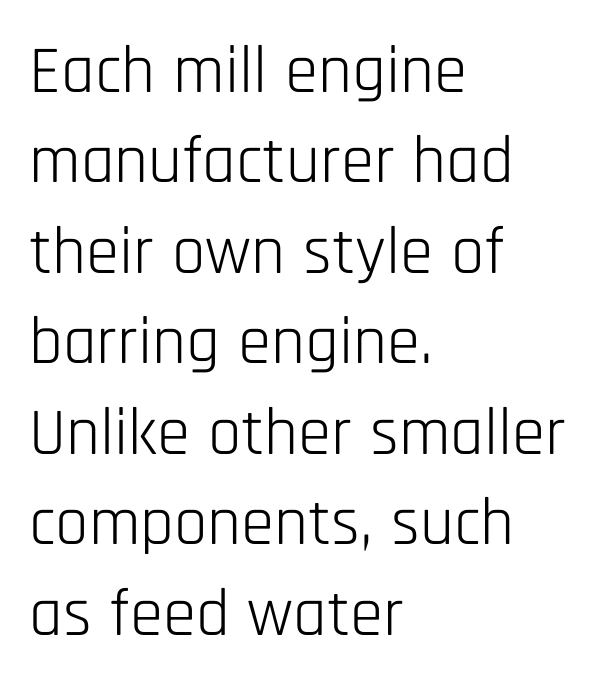
Q: Is the text bold? A: No.
Q: Is the text italic (slanted)? A: No, it is upright.
Q: Is the typeface a serif or a sans-serif typeface? A: Sans-serif.
Q: Is the text underlined? A: No.
Q: How is the paragraph aligned? A: Left-aligned.
Q: Is the spacing between letters normal or unusually wide? A: Normal.
Q: Is the spacing between lines tight, normal or loose? A: Normal.
Q: Width (condensed, normal, or wide)? A: Condensed.
Q: Stroke contrast? A: Low.
Q: x-height? A: Large.
Q: Monospaced? A: No.
